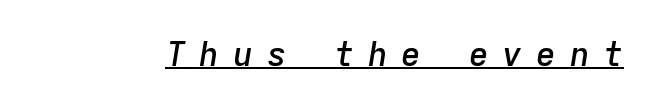
{"italic": "yes", "lean": "right", "slant_degrees": 9, "bold": "semi", "weight": "semibold", "width": "normal", "stroke_contrast": "low", "x_height": "medium", "monospaced": "yes", "underline": "yes", "letter_spacing": "wide", "letter_spacing_em": 0.42, "glyph_px": 33}
